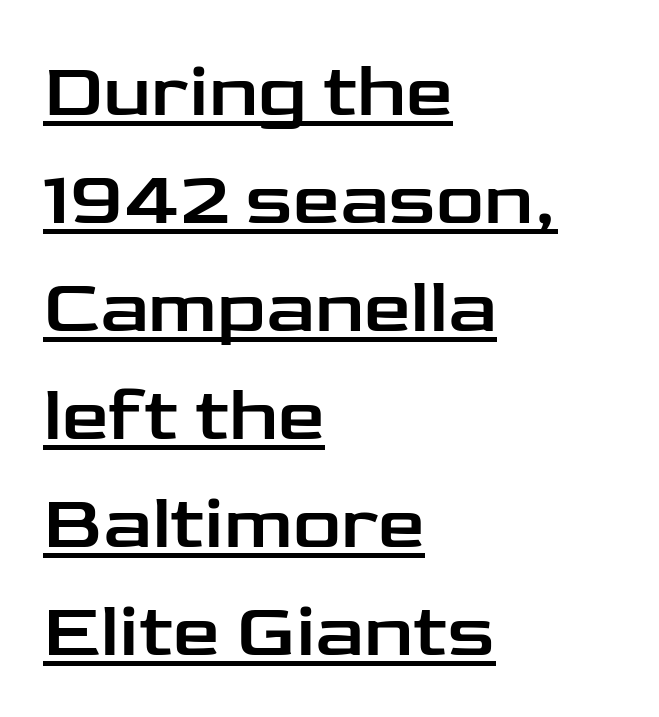
{"serif": "no", "italic": "no", "width": "wide", "stroke_contrast": "low", "x_height": "medium", "monospaced": "no", "underline": "yes", "align": "left", "line_spacing": "normal", "line_spacing_ratio": 1.44, "letter_spacing": "normal", "letter_spacing_em": 0.0, "glyph_px": 75}
